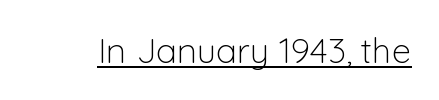
Q: Is the text bold? A: No.
Q: Is the text italic (slanted)? A: No, it is upright.
Q: Is the typeface a serif or a sans-serif typeface? A: Sans-serif.
Q: Is the text underlined? A: Yes.
Q: Is the spacing between letters normal or unusually wide? A: Normal.
Q: Width (condensed, normal, or wide)? A: Normal.
Q: Stroke contrast? A: Low.
Q: x-height? A: Medium.
Q: Monospaced? A: No.
